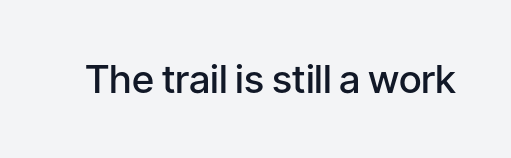
A typesetter would mark this as roman, not italic. The glyphs are unaccompanied by any horizontal stroke below them. Looks like regular typesetting: each glyph gets only the width it needs. There is no visible air inserted between adjacent glyphs. In terms of weight, the rendering is demibold, just under bold.
